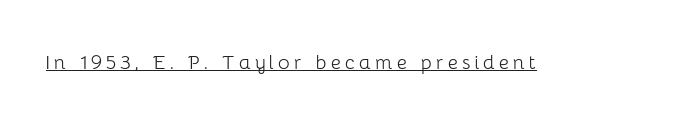
Q: Is the text bold? A: No.
Q: Is the text italic (slanted)? A: No, it is upright.
Q: Is the text underlined? A: Yes.
